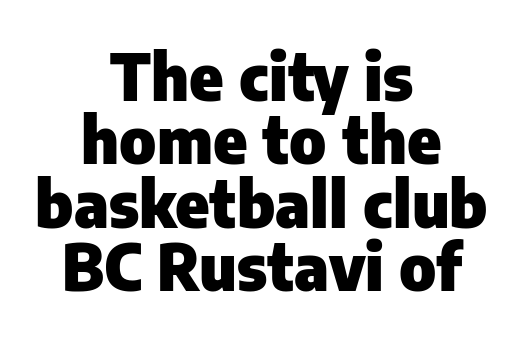
{"serif": "no", "italic": "no", "bold": "yes", "weight": "heavy", "width": "normal", "stroke_contrast": "low", "x_height": "medium", "monospaced": "no", "underline": "no", "align": "center", "line_spacing": "tight", "line_spacing_ratio": 0.99, "letter_spacing": "normal", "letter_spacing_em": 0.0, "glyph_px": 64}
